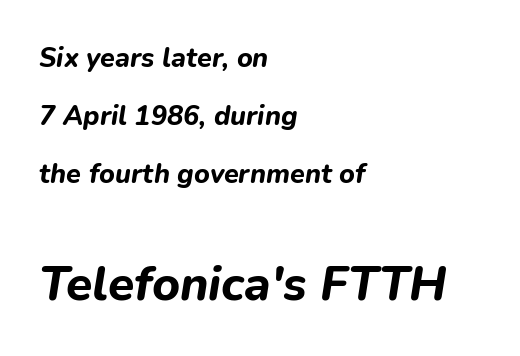
Q: Is the text bold? A: Yes.
Q: Is the text italic (slanted)? A: Yes, it leans right by about 9 degrees.
Q: Is the text underlined? A: No.
Q: How is the paragraph aligned? A: Left-aligned.
Q: Is the spacing between letters normal or unusually wide? A: Normal.
Q: Is the spacing between lines tight, normal or loose? A: Loose.
Q: Which block of text is set in a larger size, the first (top) or the second (bottom)? A: The second (bottom) one.
Q: Width (condensed, normal, or wide)? A: Normal.
Q: Stroke contrast? A: Low.
Q: x-height? A: Medium.
Q: Monospaced? A: No.
